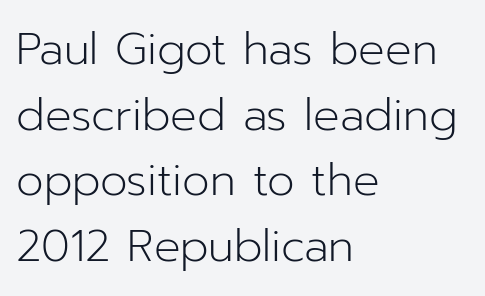
The image shows 44 px light sans-serif type, upright; set left-aligned, normal line spacing (1.49x), normal letter spacing, not underlined; low stroke contrast and a medium x-height.
